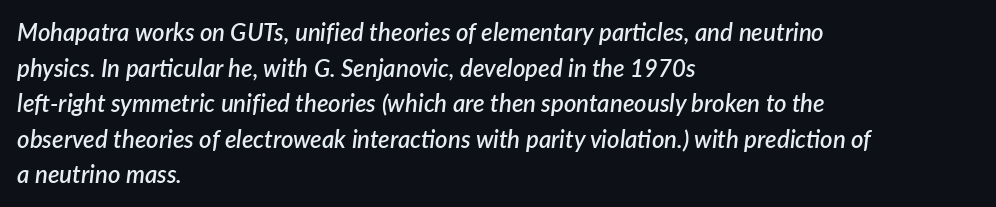
Summary of weight: moderately heavy, a semibold. These lines keep a tight, regular rhythm from letter to letter. In terms of posture, this sample is oblique. Where is the straight margin? On the left. A bare baseline throughout the passage. Notice how descenders clear the ascenders below comfortably — that's standard leading.
